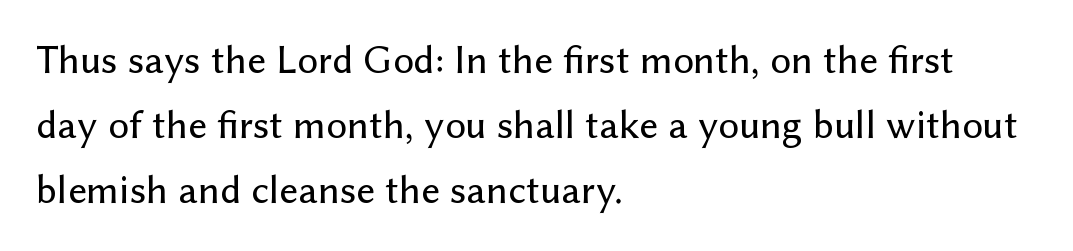
Q: Is the text italic (slanted)? A: No, it is upright.
Q: Is the typeface a serif or a sans-serif typeface? A: Sans-serif.
Q: Is the text underlined? A: No.
Q: How is the paragraph aligned? A: Left-aligned.
Q: Is the spacing between letters normal or unusually wide? A: Normal.
Q: Is the spacing between lines tight, normal or loose? A: Normal.
Q: Width (condensed, normal, or wide)? A: Normal.
Q: Stroke contrast? A: Low.
Q: x-height? A: Medium.
Q: Monospaced? A: No.
